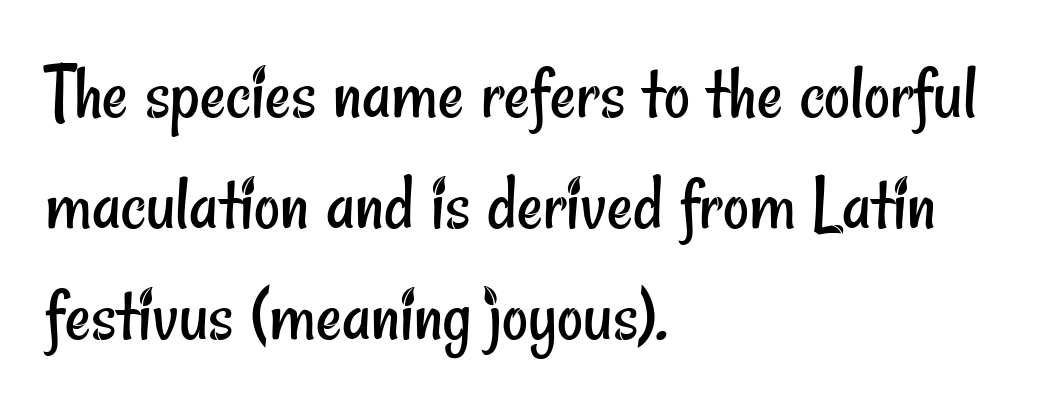
The image shows 80 px regular-weight, condensed sans-serif type; set left-aligned, normal line spacing (1.39x), normal letter spacing, not underlined; low stroke contrast and a small x-height.
